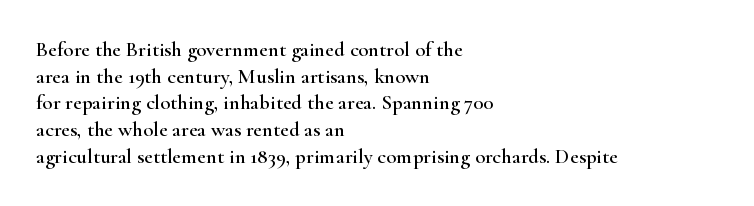
The image shows 21 px text type, upright; set left-aligned, normal line spacing (1.27x), normal letter spacing, not underlined.
